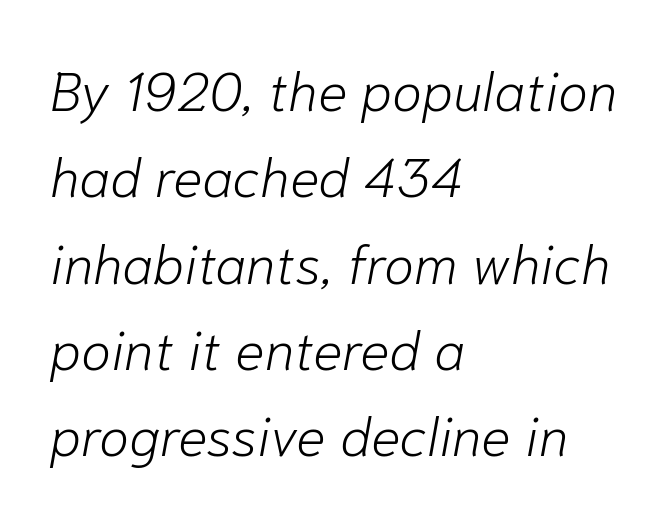
Q: Is the text bold? A: No.
Q: Is the text italic (slanted)? A: Yes, it leans right by about 10 degrees.
Q: Is the text underlined? A: No.
Q: How is the paragraph aligned? A: Left-aligned.
Q: Is the spacing between letters normal or unusually wide? A: Normal.
Q: Is the spacing between lines tight, normal or loose? A: Normal.
Q: Width (condensed, normal, or wide)? A: Normal.
Q: Stroke contrast? A: Low.
Q: x-height? A: Medium.
Q: Monospaced? A: No.
